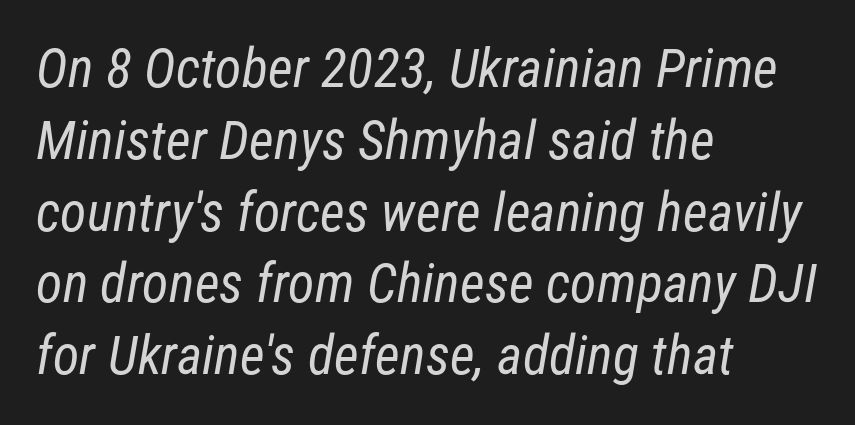
The image shows 54 px regular-weight, condensed sans-serif type; set left-aligned, normal line spacing (1.33x), normal letter spacing, not underlined; low stroke contrast and a medium x-height.
